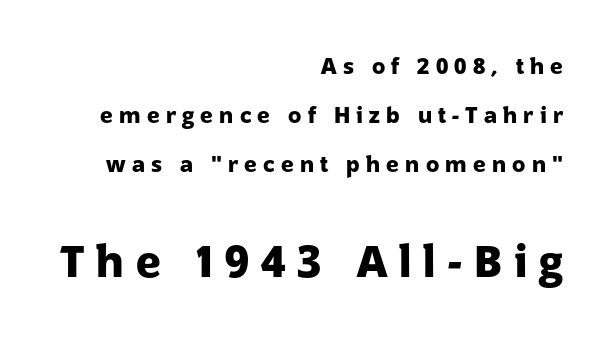
Look at the bottom of the vertical strokes: they stop flat, with no serifs. A great deal of white space separates one row of letters from the next. The passage shown is typed in a proportional face where columns would drift. Right-aligned paragraph, ragged on the left. The sample has been set heavy, in full bold. The letters stand upright; this is a roman face.
